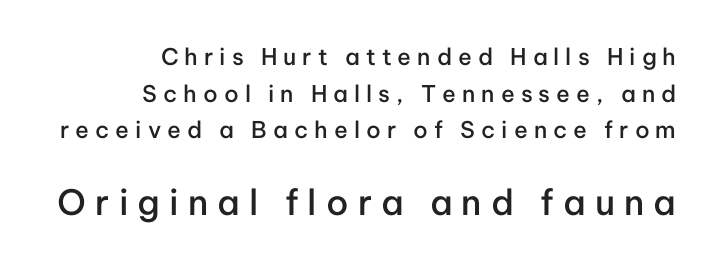
Is this a sans? Yes — the strokes have no serifs. What's the leading like? Ordinary, nothing unusual. The rendering anchors every line to the right-hand side. The rendering uses natural spacing where letterforms have individual widths. Descenders hang freely into open space.
